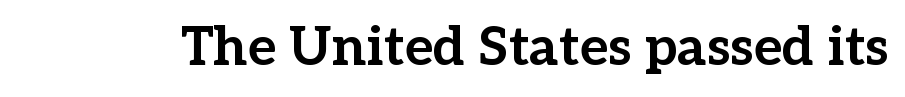
The image shows 54 px bold serif type, upright; set normal letter spacing, not underlined; low stroke contrast and a medium x-height.
